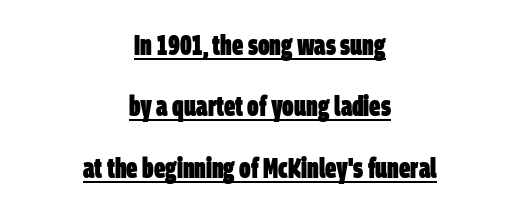
The image shows 28 px heavy, condensed sans-serif type; set centered, loose line spacing (2.19x), normal letter spacing, underlined; low stroke contrast and a large x-height.
